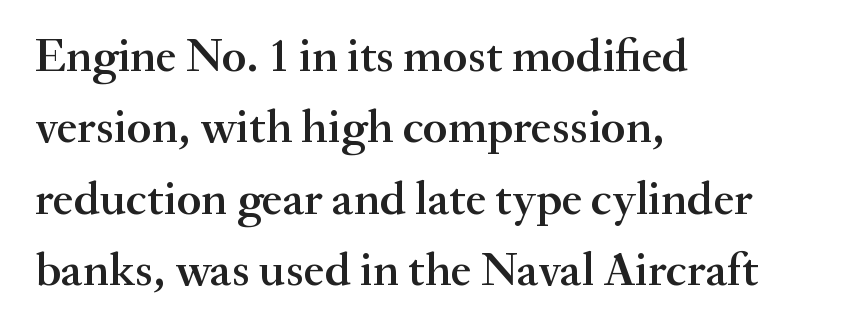
The letters carry serifs — small finishing strokes at the ends of their stems. Tall strokes in this sample are plumb rather than angled. The paragraph has a hard left edge and a soft right edge. The passage shown stacks its lines at a standard gap.
